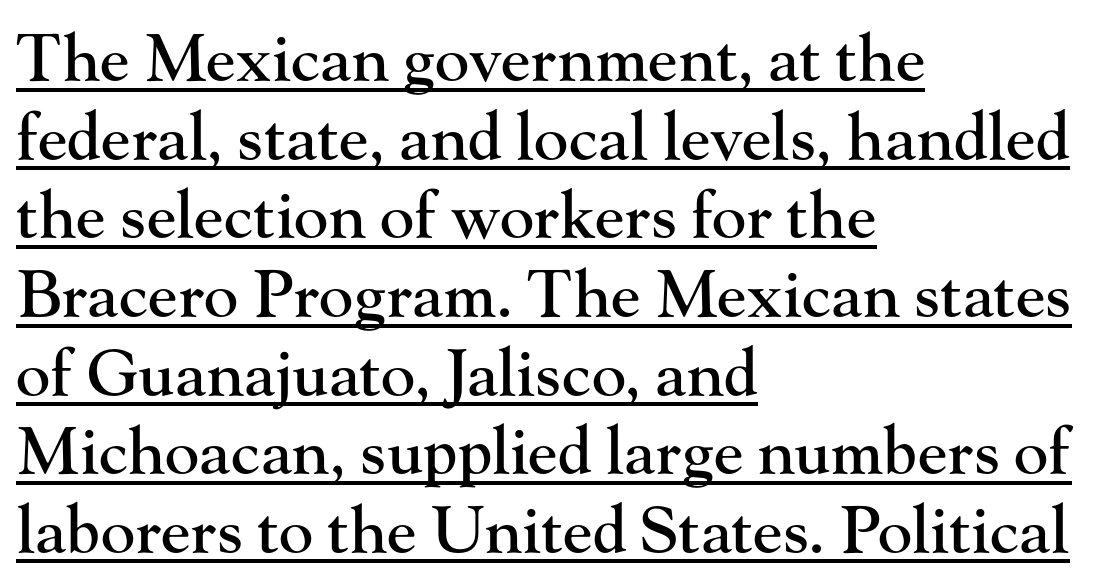
Q: Is the text italic (slanted)? A: No, it is upright.
Q: Is the typeface a serif or a sans-serif typeface? A: Serif.
Q: Is the text underlined? A: Yes.
Q: How is the paragraph aligned? A: Left-aligned.
Q: Is the spacing between letters normal or unusually wide? A: Normal.
Q: Width (condensed, normal, or wide)? A: Normal.
Q: Stroke contrast? A: High.
Q: x-height? A: Small.
Q: Monospaced? A: No.
